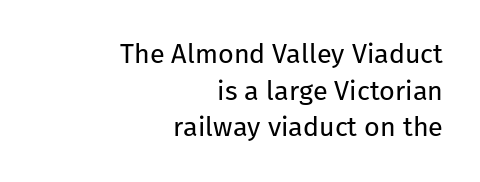
The image shows 27 px text type, upright; set right-aligned, normal line spacing (1.36x), normal letter spacing, not underlined.
